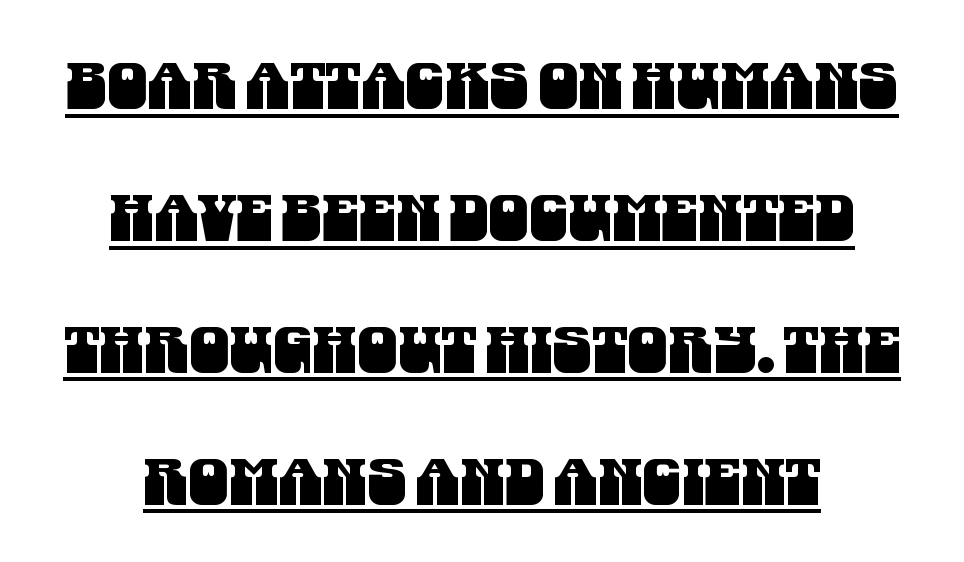
This sample carries an underscore along the baseline area. Nobody touched the tracking dial on this one. The rendering uses natural spacing where letterforms have individual widths. Notice the wide empty band between every row — that's loose leading. I'd call this a sans setting — the letters go barefoot.
